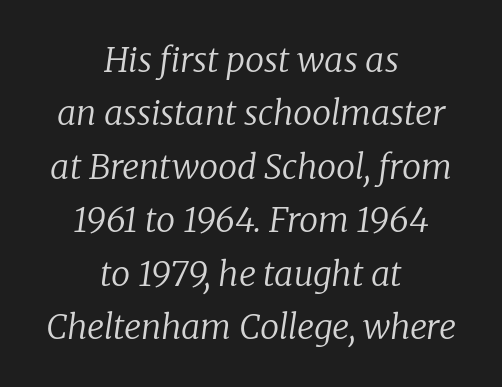
Character widths vary here, with narrow letters taking less room than wide ones. The passage shown has conventional tracking throughout. Observe the lean: these are italic letterforms. The strip under each line holds only bare page. This rendering uses center alignment, leaving both contours irregular but symmetric. The letters look calm and open, with moderate or lighter stems.
